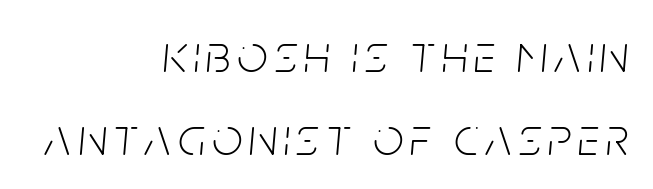
The image shows 53 px light, condensed type, italic (leaning right); set right-aligned, normal line spacing (1.56x), not underlined; low stroke contrast and a large x-height.
